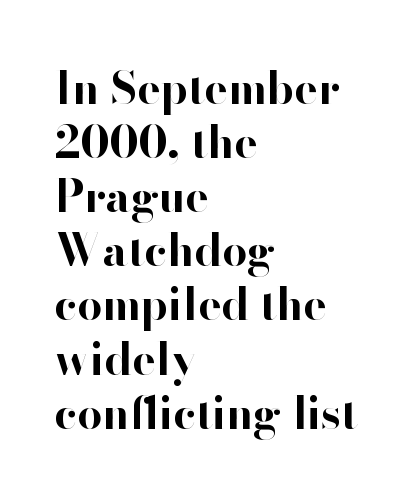
{"serif": "no", "italic": "no", "bold": "yes", "weight": "bold", "width": "normal", "stroke_contrast": "high", "x_height": "small", "monospaced": "no", "underline": "no", "align": "left", "line_spacing_ratio": 1.23, "letter_spacing": "normal", "letter_spacing_em": 0.0, "glyph_px": 44}
